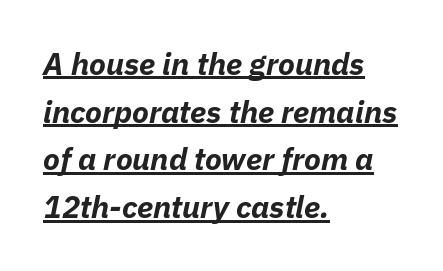
Q: Is the text bold? A: Yes.
Q: Is the text italic (slanted)? A: Yes, it leans right by about 11 degrees.
Q: Is the text underlined? A: Yes.
Q: How is the paragraph aligned? A: Left-aligned.
Q: Is the spacing between letters normal or unusually wide? A: Normal.
Q: Is the spacing between lines tight, normal or loose? A: Normal.
Q: Width (condensed, normal, or wide)? A: Normal.
Q: Stroke contrast? A: Low.
Q: x-height? A: Medium.
Q: Monospaced? A: No.
